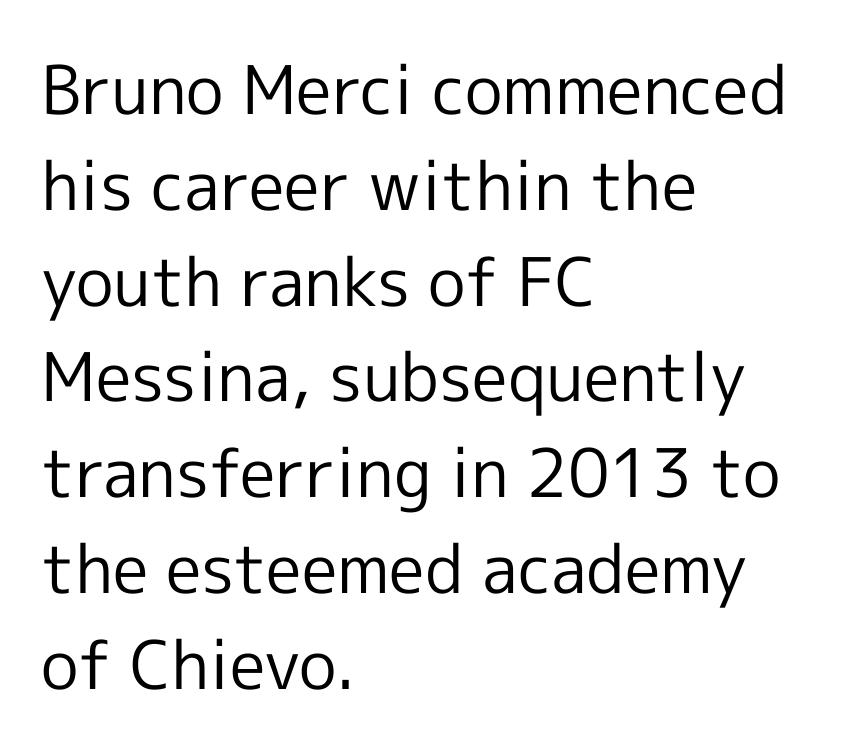
Q: Is the text bold? A: No.
Q: Is the text italic (slanted)? A: No, it is upright.
Q: Is the typeface a serif or a sans-serif typeface? A: Sans-serif.
Q: Is the text underlined? A: No.
Q: How is the paragraph aligned? A: Left-aligned.
Q: Is the spacing between letters normal or unusually wide? A: Normal.
Q: Is the spacing between lines tight, normal or loose? A: Normal.
Q: Width (condensed, normal, or wide)? A: Normal.
Q: x-height? A: Medium.
Q: Monospaced? A: No.
